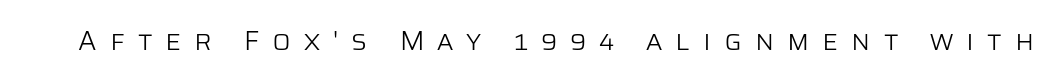
The image shows 27 px text type, upright; set unusually wide letter spacing (+0.48 em), not underlined.
